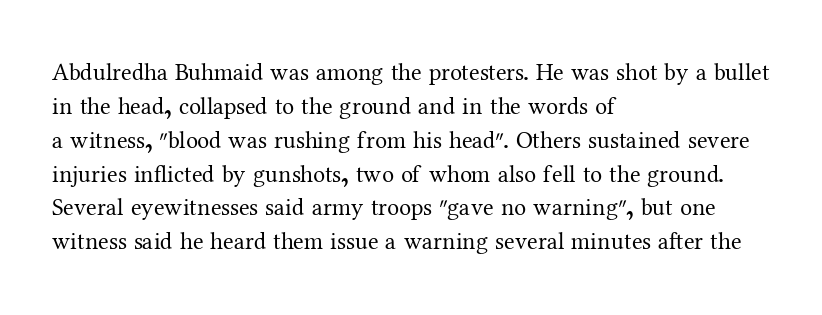
{"italic": "no", "bold": "no", "underline": "no", "align": "left", "line_spacing": "normal", "line_spacing_ratio": 1.41, "letter_spacing": "normal", "letter_spacing_em": 0.0, "glyph_px": 24}
